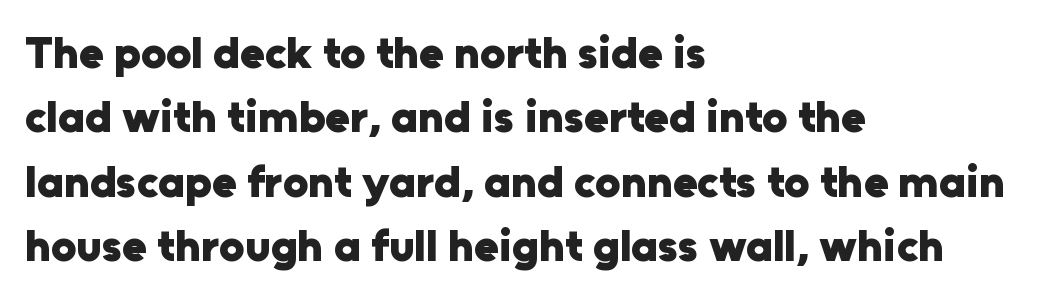
Q: Is the text bold? A: Yes.
Q: Is the text italic (slanted)? A: No, it is upright.
Q: Is the typeface a serif or a sans-serif typeface? A: Sans-serif.
Q: Is the text underlined? A: No.
Q: How is the paragraph aligned? A: Left-aligned.
Q: Is the spacing between letters normal or unusually wide? A: Normal.
Q: Is the spacing between lines tight, normal or loose? A: Normal.
Q: Width (condensed, normal, or wide)? A: Normal.
Q: Stroke contrast? A: Low.
Q: x-height? A: Medium.
Q: Monospaced? A: No.
